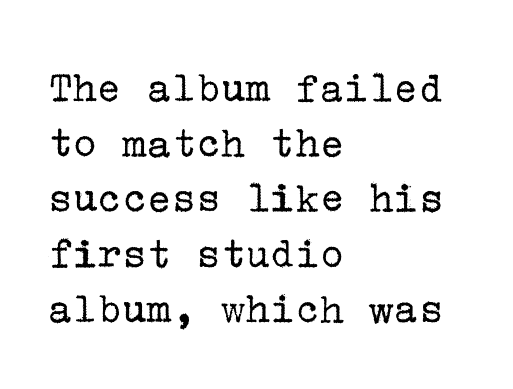
Q: Is the text bold? A: No.
Q: Is the text italic (slanted)? A: No, it is upright.
Q: Is the typeface a serif or a sans-serif typeface? A: Serif.
Q: Is the text underlined? A: No.
Q: How is the paragraph aligned? A: Left-aligned.
Q: Is the spacing between letters normal or unusually wide? A: Normal.
Q: Width (condensed, normal, or wide)? A: Normal.
Q: Stroke contrast? A: Low.
Q: x-height? A: Medium.
